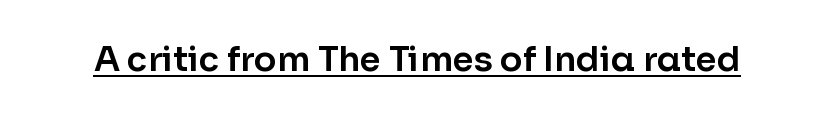
Q: Is the text italic (slanted)? A: No, it is upright.
Q: Is the typeface a serif or a sans-serif typeface? A: Sans-serif.
Q: Is the text underlined? A: Yes.
Q: Is the spacing between letters normal or unusually wide? A: Normal.
Q: Width (condensed, normal, or wide)? A: Normal.
Q: Stroke contrast? A: Low.
Q: x-height? A: Medium.
Q: Monospaced? A: No.
